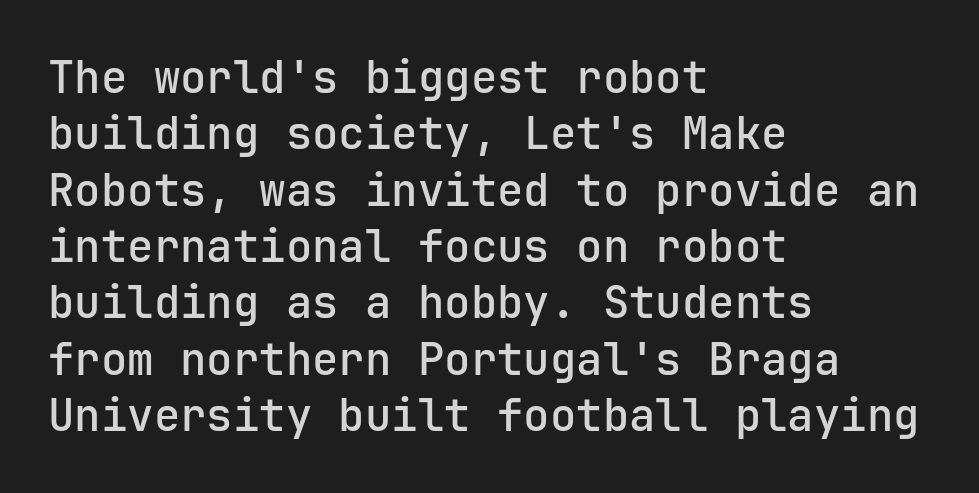
The passage shown stacks its lines at a standard gap. Clear beneath every line of the passage. Font category for this specimen: sans-serif. Each line starts at the same left margin while the right side varies. This is roman type, the default non-slanted kind. The line texture is even and compact thanks to regular tracking.
